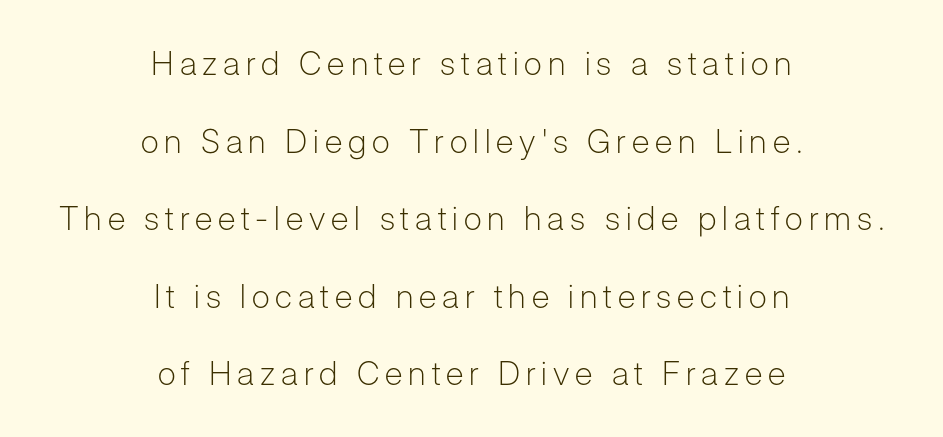
{"serif": "no", "italic": "no", "bold": "no", "weight": "light", "width": "normal", "stroke_contrast": "low", "x_height": "medium", "monospaced": "no", "underline": "no", "align": "center", "line_spacing": "loose", "line_spacing_ratio": 2.35, "glyph_px": 33}
